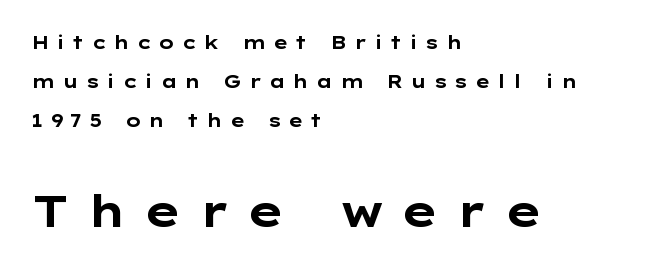
Q: Is the text bold? A: Yes.
Q: Is the text italic (slanted)? A: No, it is upright.
Q: Is the typeface a serif or a sans-serif typeface? A: Sans-serif.
Q: Is the text underlined? A: No.
Q: How is the paragraph aligned? A: Left-aligned.
Q: Is the spacing between letters normal or unusually wide? A: Unusually wide.
Q: Is the spacing between lines tight, normal or loose? A: Loose.
Q: Which block of text is set in a larger size, the first (top) or the second (bottom)? A: The second (bottom) one.
Q: Width (condensed, normal, or wide)? A: Wide.
Q: Stroke contrast? A: Low.
Q: x-height? A: Medium.
Q: Monospaced? A: No.
